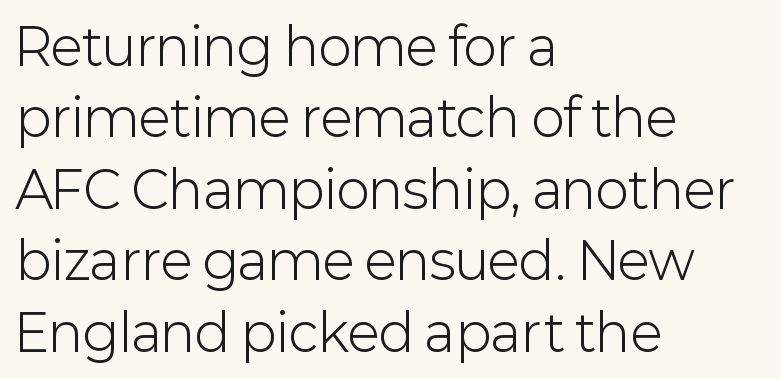
The image shows 51 px light sans-serif type, upright; set left-aligned, normal line spacing (1.4x), normal letter spacing, not underlined; low stroke contrast and a medium x-height.
